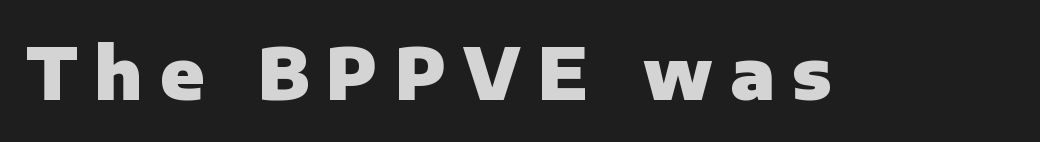
The image shows 71 px heavy sans-serif type, upright; set unusually wide letter spacing (+0.24 em), not underlined; low stroke contrast and a medium x-height.
